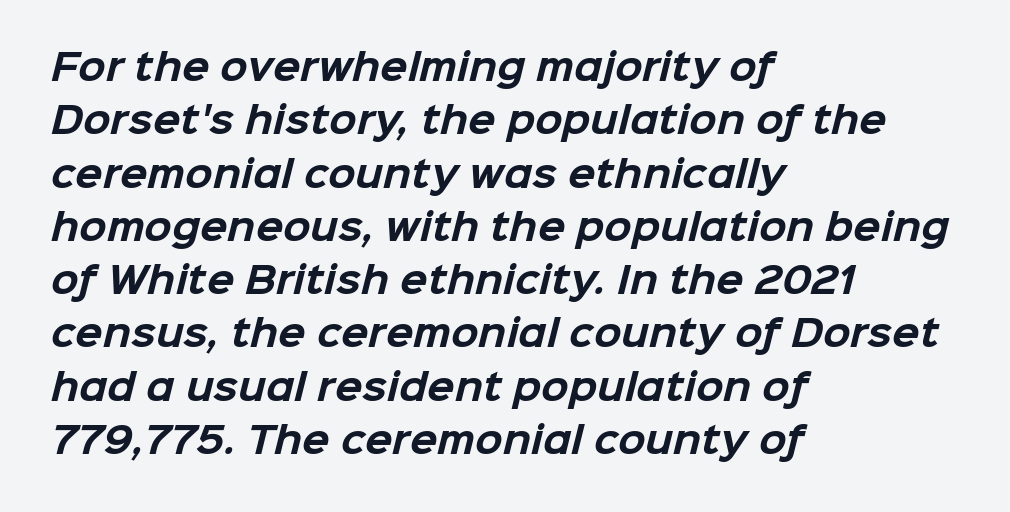
{"serif": "no", "bold": "yes", "weight": "bold", "width": "normal", "stroke_contrast": "low", "x_height": "medium", "monospaced": "no", "underline": "no", "align": "left", "line_spacing": "normal", "line_spacing_ratio": 1.48, "letter_spacing": "normal", "letter_spacing_em": 0.0, "glyph_px": 36}
